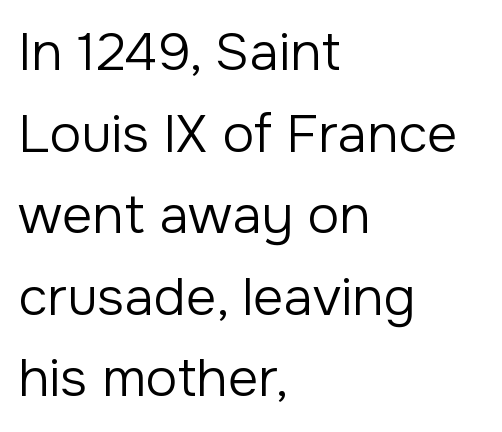
{"serif": "no", "italic": "no", "bold": "no", "weight": "regular", "width": "normal", "stroke_contrast": "low", "x_height": "medium", "monospaced": "no", "underline": "no", "align": "left", "line_spacing": "normal", "line_spacing_ratio": 1.54, "letter_spacing": "normal", "letter_spacing_em": 0.0, "glyph_px": 53}
